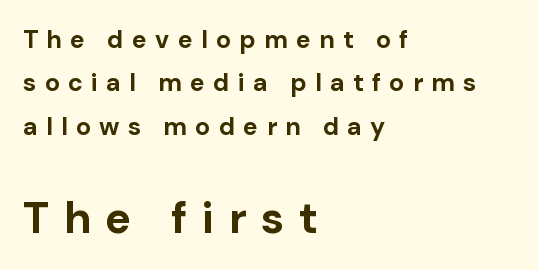
{"serif": "no", "italic": "no", "bold": "yes", "weight": "bold", "width": "normal", "stroke_contrast": "low", "x_height": "medium", "monospaced": "no", "underline": "no", "align": "left", "line_spacing_ratio": 1.74, "letter_spacing": "wide", "letter_spacing_em": 0.33, "larger_block": "second", "size_ratio": 1.76, "glyph_px": 44}
